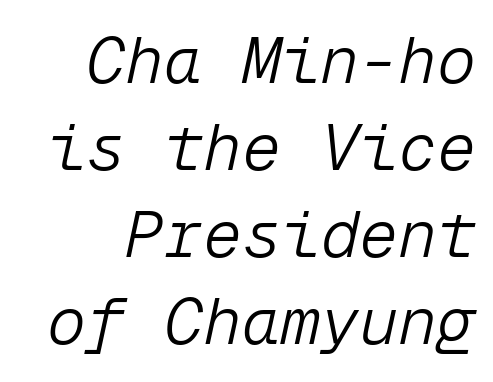
Q: Is the text bold? A: No.
Q: Is the text italic (slanted)? A: Yes, it leans right by about 12 degrees.
Q: Is the text underlined? A: No.
Q: How is the paragraph aligned? A: Right-aligned.
Q: Is the spacing between letters normal or unusually wide? A: Normal.
Q: Is the spacing between lines tight, normal or loose? A: Normal.
Q: Width (condensed, normal, or wide)? A: Normal.
Q: Stroke contrast? A: Low.
Q: x-height? A: Medium.
Q: Monospaced? A: Yes.
